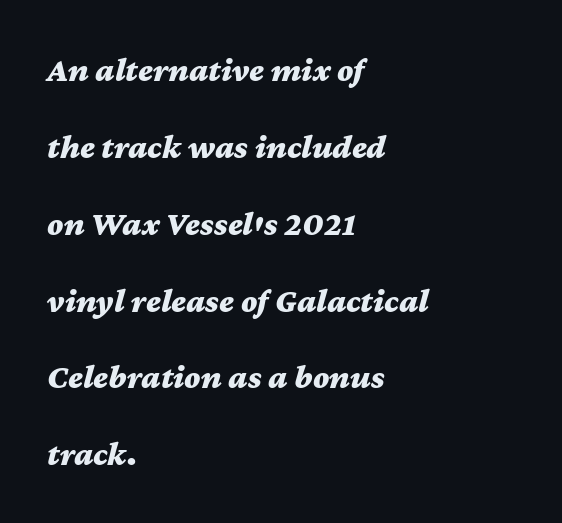
Quick note: interline space is abundant. The face used here is proportionally spaced, like ordinary book or web type. The sample has been set heavy, in full bold. Characters are canted at an angle relative to the baseline's perpendicular. No extra tracking has been applied to these lines. Visually the block forms a straight wall on the left and a jagged coastline on the right.
